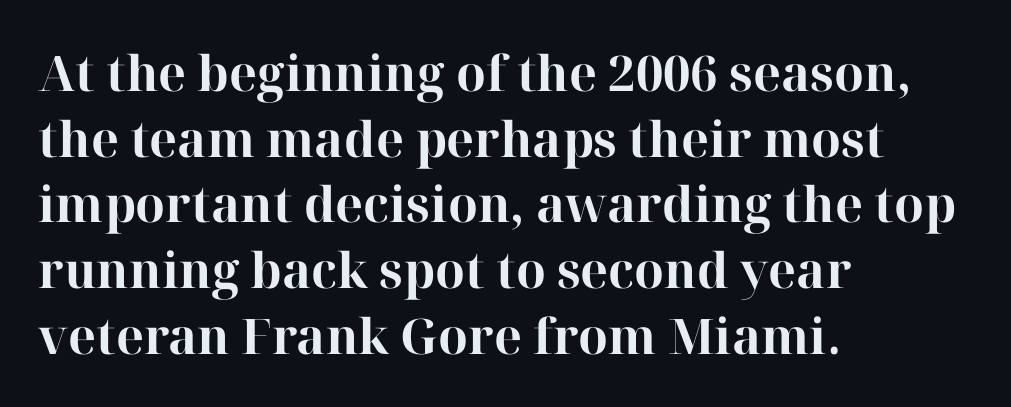
Q: Is the text bold? A: Yes.
Q: Is the text italic (slanted)? A: No, it is upright.
Q: Is the typeface a serif or a sans-serif typeface? A: Serif.
Q: Is the text underlined? A: No.
Q: How is the paragraph aligned? A: Left-aligned.
Q: Is the spacing between letters normal or unusually wide? A: Normal.
Q: Is the spacing between lines tight, normal or loose? A: Normal.
Q: Width (condensed, normal, or wide)? A: Normal.
Q: Stroke contrast? A: High.
Q: x-height? A: Medium.
Q: Monospaced? A: No.
